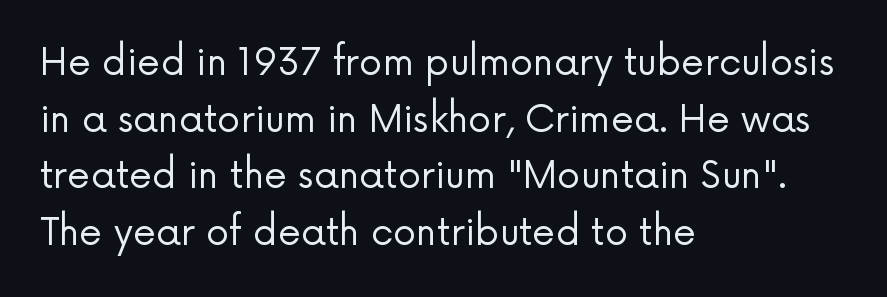
No word sits above an underline. Italic? Not at all — the glyphs are vertical. Note the varied advance widths — an 'i' is clearly narrower than an 'm'. The passage shown is typeset with a sans-serif family. Between one letter and the next there's only the usual sliver of space.
